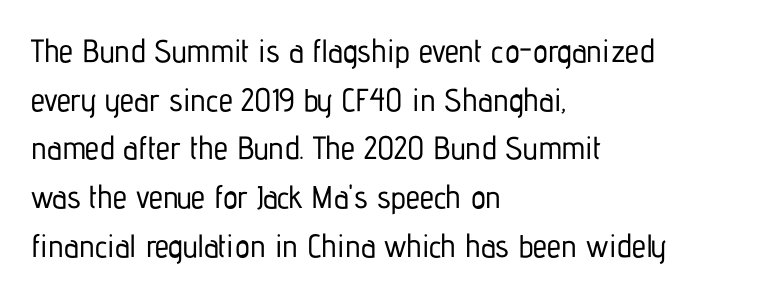
Letter spacing: default. Anything drawn beneath the words? Only blank space. The rendering uses a moderate line-height, typical for paragraphs. Style check: upright.
